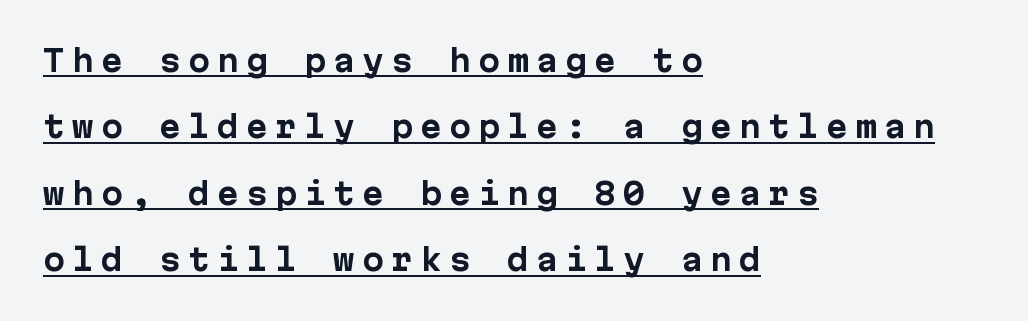
{"serif": "no", "italic": "no", "bold": "yes", "weight": "bold", "width": "normal", "stroke_contrast": "low", "x_height": "medium", "underline": "yes", "align": "left", "line_spacing": "loose", "line_spacing_ratio": 2.29, "letter_spacing": "wide", "letter_spacing_em": 0.25, "glyph_px": 29}
